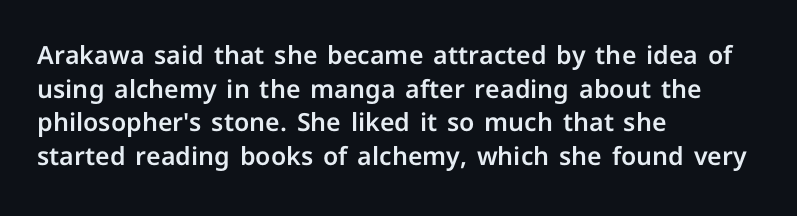
The image shows 25 px text type, upright; set left-aligned, normal line spacing (1.35x), normal letter spacing, not underlined.
